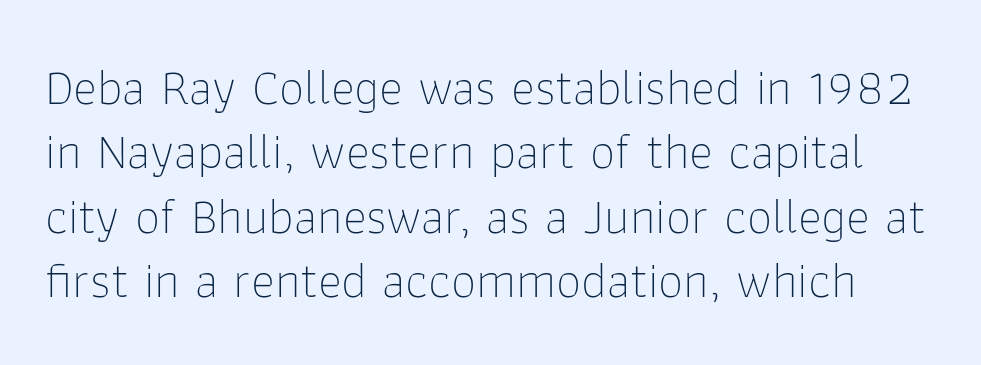
Designer's note — italics off, roman on. Type style note: lacks serifs. These lines are rendered in a variable-pitch font. Spacing between characters is what you'd get straight out of the box.
